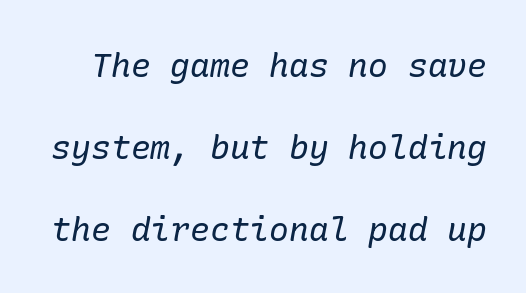
{"italic": "yes", "lean": "right", "slant_degrees": 10, "bold": "no", "weight": "regular", "width": "normal", "stroke_contrast": "low", "x_height": "medium", "underline": "no", "line_spacing": "loose", "line_spacing_ratio": 2.49, "letter_spacing": "normal", "letter_spacing_em": 0.0, "glyph_px": 33}
